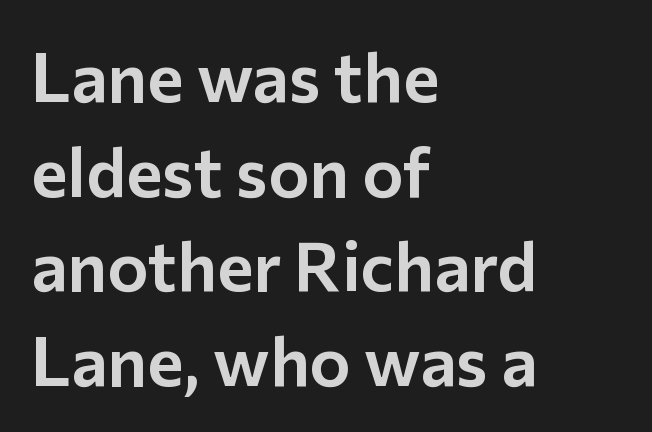
Q: Is the text italic (slanted)? A: No, it is upright.
Q: Is the typeface a serif or a sans-serif typeface? A: Sans-serif.
Q: Is the text underlined? A: No.
Q: How is the paragraph aligned? A: Left-aligned.
Q: Is the spacing between letters normal or unusually wide? A: Normal.
Q: Is the spacing between lines tight, normal or loose? A: Normal.
Q: Width (condensed, normal, or wide)? A: Normal.
Q: Stroke contrast? A: Low.
Q: x-height? A: Medium.
Q: Monospaced? A: No.
